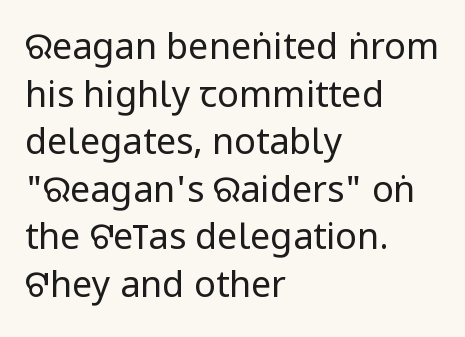
{"serif": "no", "italic": "no", "bold": "no", "weight": "regular", "width": "condensed", "stroke_contrast": "low", "x_height": "large", "monospaced": "no", "underline": "no", "align": "left", "line_spacing": "normal", "line_spacing_ratio": 1.32, "letter_spacing": "normal", "letter_spacing_em": 0.0, "glyph_px": 36}
